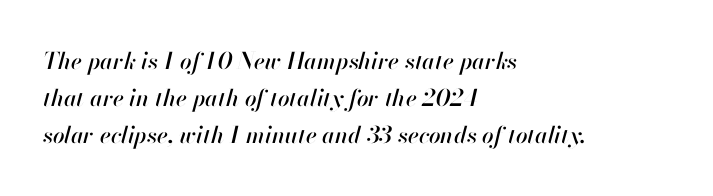
Q: Is the text italic (slanted)? A: Yes, it leans right by about 13 degrees.
Q: Is the text underlined? A: No.
Q: How is the paragraph aligned? A: Left-aligned.
Q: Is the spacing between letters normal or unusually wide? A: Normal.
Q: Is the spacing between lines tight, normal or loose? A: Normal.
